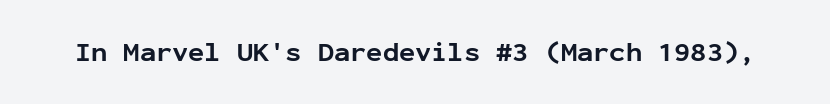
{"italic": "no", "bold": "yes", "underline": "no", "letter_spacing": "normal", "letter_spacing_em": 0.0, "glyph_px": 27}
